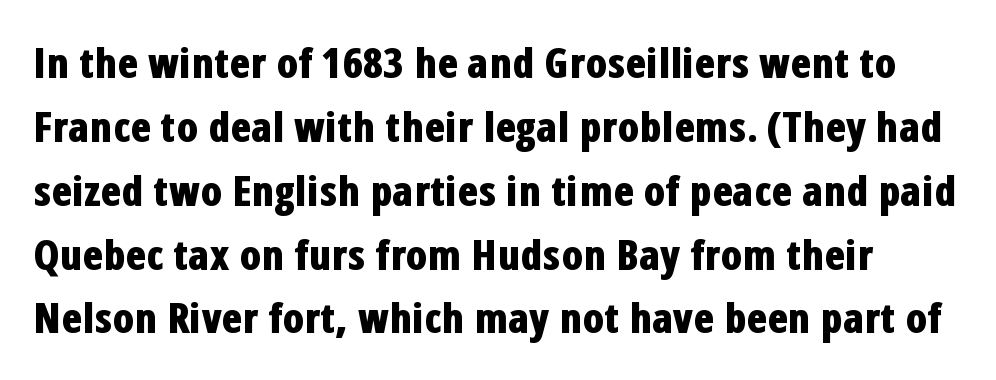
Vertical strokes here are truly vertical. Do the characters align in a grid? No, the font is proportional. How are the letters spaced? Ordinarily, with no added tracking. Pretty heavy lettering here — definitely bold. Each letter's strokes conclude bluntly, with no projecting serifs.
